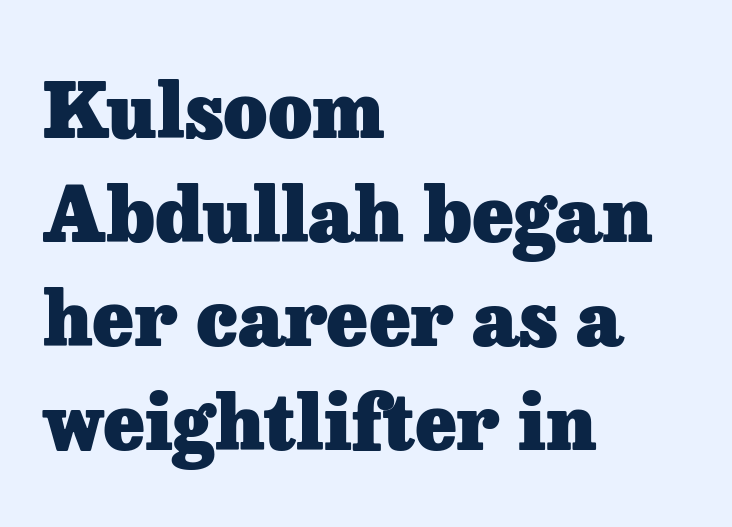
The image shows 76 px heavy serif type, upright; set left-aligned, normal line spacing (1.37x), normal letter spacing, not underlined; low stroke contrast and a medium x-height.
